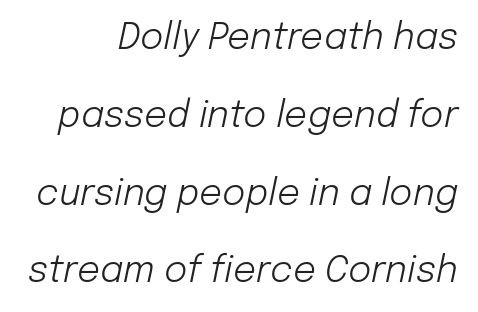
The image shows 36 px light type, italic (leaning right); set loose line spacing (2.16x), normal letter spacing, not underlined; low stroke contrast and a medium x-height.
